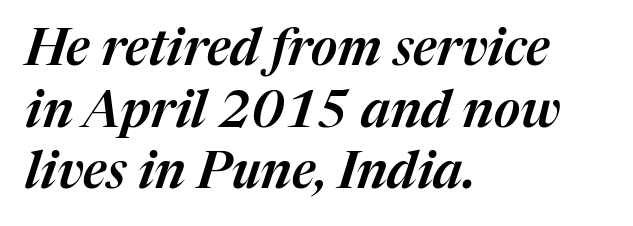
You can tell it's italic because the verticals aren't actually vertical. Compared with a centered layout, this one pins lines to the left instead. Underline: absent. Spacing between characters is what you'd get straight out of the box. This sample has the flowing, uneven cadence of proportional lettering.
